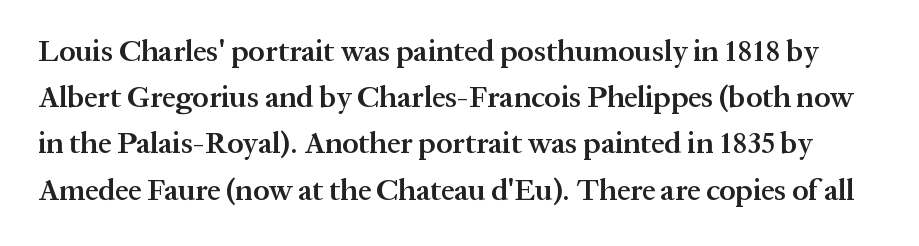
Ascenders rise straight up at ninety degrees. The text was rendered using a seriffed face with decorative stroke endings. Underlining? Definitely not there. Regular leading.
